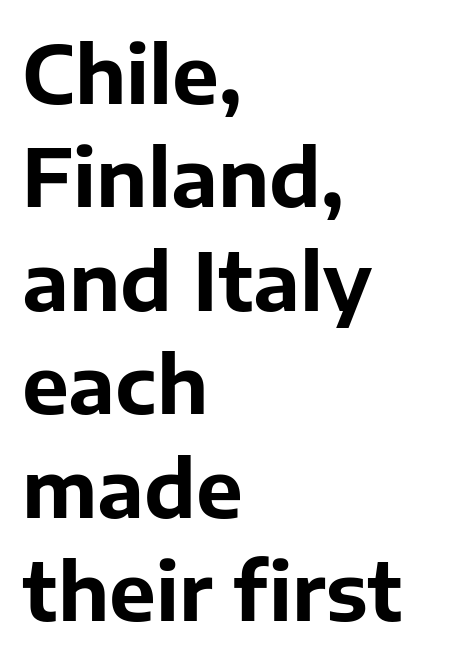
{"serif": "no", "italic": "no", "bold": "yes", "weight": "bold", "width": "normal", "stroke_contrast": "low", "x_height": "medium", "monospaced": "no", "underline": "no", "align": "left", "line_spacing": "normal", "line_spacing_ratio": 1.31, "letter_spacing": "normal", "letter_spacing_em": 0.0, "glyph_px": 79}
